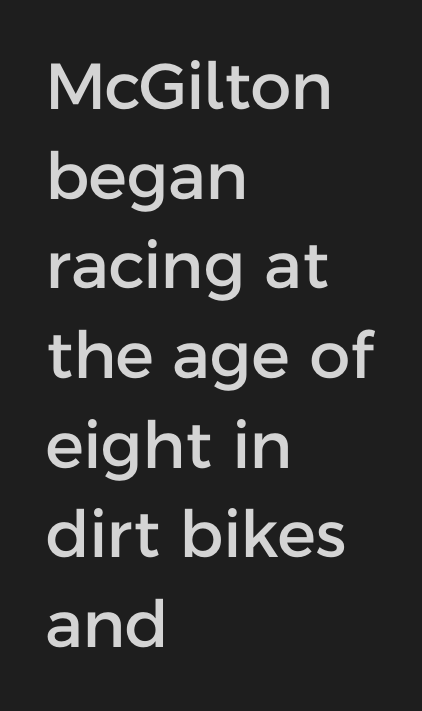
The image shows 65 px sans-serif type, upright; set left-aligned, normal line spacing (1.38x), normal letter spacing, not underlined; low stroke contrast and a medium x-height.
